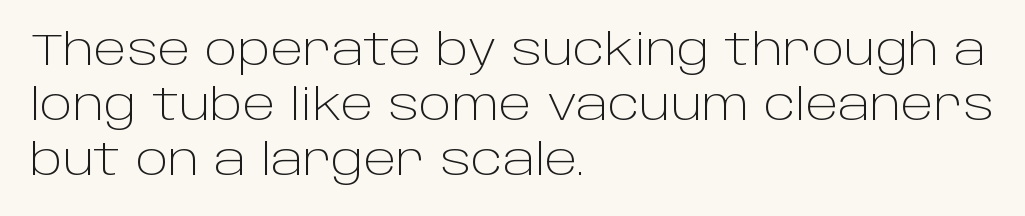
Q: Is the text bold? A: No.
Q: Is the text italic (slanted)? A: No, it is upright.
Q: Is the typeface a serif or a sans-serif typeface? A: Sans-serif.
Q: Is the text underlined? A: No.
Q: How is the paragraph aligned? A: Left-aligned.
Q: Is the spacing between letters normal or unusually wide? A: Normal.
Q: Is the spacing between lines tight, normal or loose? A: Normal.
Q: Width (condensed, normal, or wide)? A: Normal.
Q: Stroke contrast? A: Low.
Q: x-height? A: Large.
Q: Monospaced? A: No.
